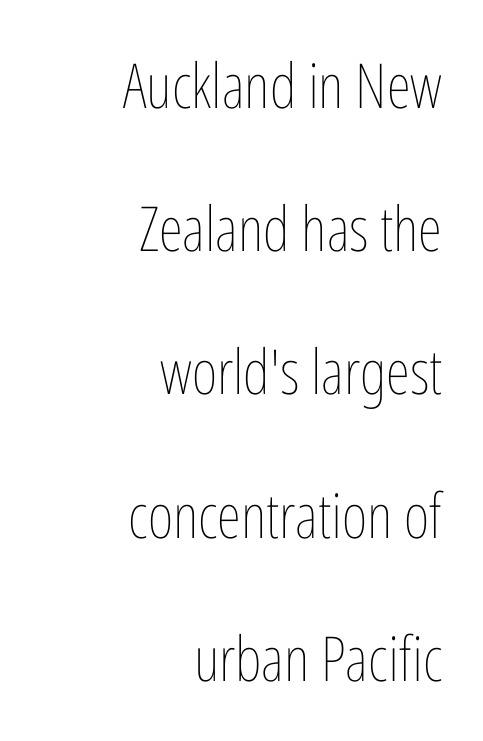
Loosely led — the rows are spread out. Honestly, the letter spacing is just normal — you wouldn't notice it. These lines are rendered in a variable-pitch font. Casual observation: everything's shoved over to the right.
